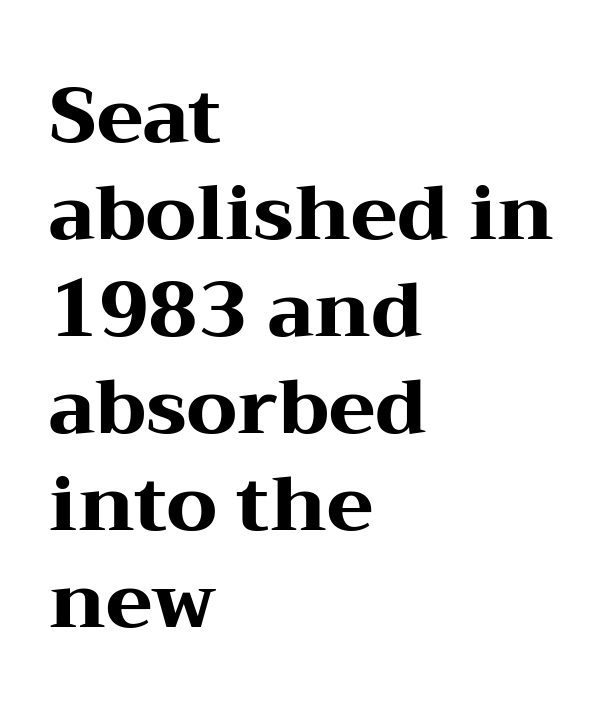
One-word summary of the alignment: left. If you measured baseline to baseline, you'd find a middling distance. Beneath every word, the page is bare. You could call the tracking neutral — neither tight nor loose. Small tapered or slab feet sit at the stroke ends, so this counts as serif. Is the type bold? Yes — the strokes are clearly thick and heavy.
